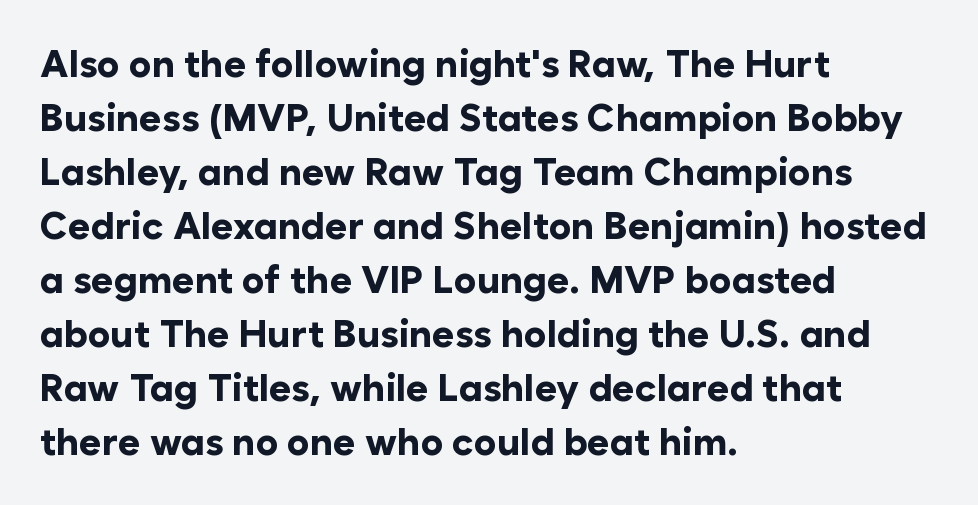
Q: Is the text bold? A: Yes.
Q: Is the text italic (slanted)? A: No, it is upright.
Q: Is the typeface a serif or a sans-serif typeface? A: Sans-serif.
Q: Is the text underlined? A: No.
Q: How is the paragraph aligned? A: Left-aligned.
Q: Is the spacing between letters normal or unusually wide? A: Normal.
Q: Is the spacing between lines tight, normal or loose? A: Normal.
Q: Width (condensed, normal, or wide)? A: Normal.
Q: Stroke contrast? A: Low.
Q: x-height? A: Medium.
Q: Monospaced? A: No.
